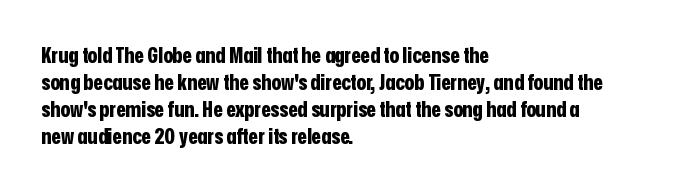
{"italic": "no", "bold": "yes", "underline": "no", "align": "left", "line_spacing_ratio": 1.23, "letter_spacing": "normal", "letter_spacing_em": 0.0, "glyph_px": 22}
